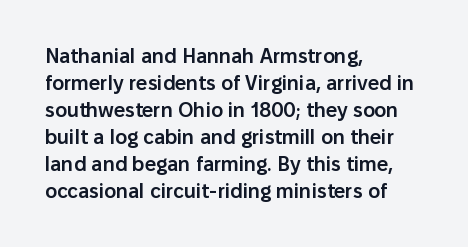
Designer's note — italics off, roman on. These lines are set flush left with a ragged right edge. The area under the type is left untouched. A normal amount of white space separates one row of letters from the next.
